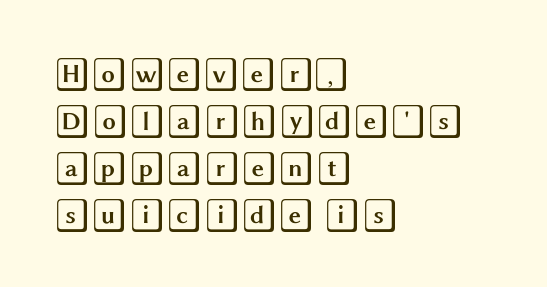
Lines of text with bare space underneath. A typesetter would mark this as roman, not italic. The setting favours the left margin, as ordinary paragraphs usually do. This rendering leaves character spacing at its baseline value.
